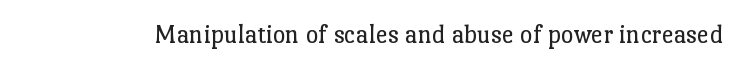
The image shows 27 px text type, upright; set normal letter spacing, not underlined.
